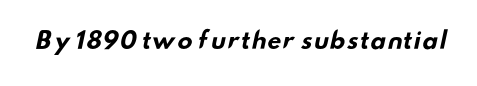
{"bold": "yes", "underline": "no", "letter_spacing": "normal", "letter_spacing_em": 0.0, "glyph_px": 23}
